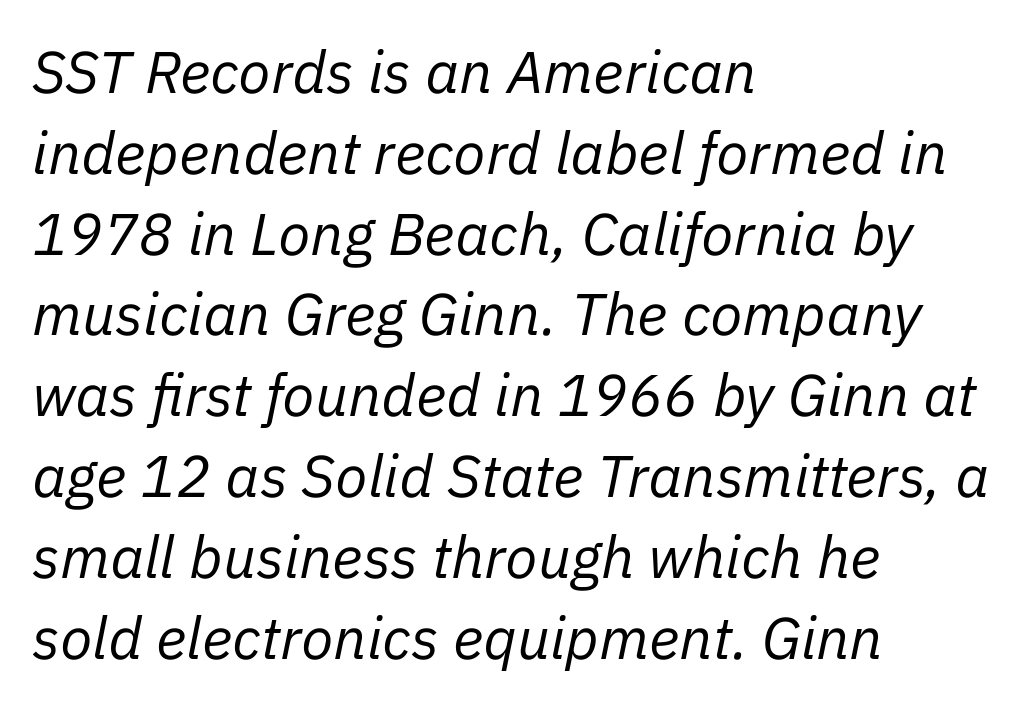
Q: Is the text bold? A: No.
Q: Is the text italic (slanted)? A: Yes, it leans right by about 11 degrees.
Q: Is the text underlined? A: No.
Q: How is the paragraph aligned? A: Left-aligned.
Q: Is the spacing between letters normal or unusually wide? A: Normal.
Q: Is the spacing between lines tight, normal or loose? A: Normal.
Q: Width (condensed, normal, or wide)? A: Normal.
Q: Stroke contrast? A: Low.
Q: x-height? A: Medium.
Q: Monospaced? A: No.
